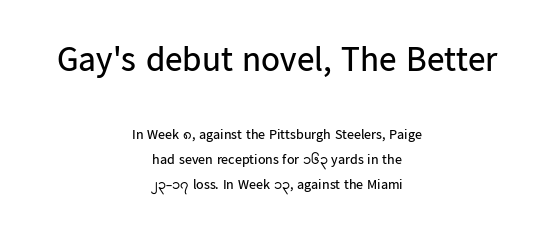
The axis of the letterforms is exactly vertical. What stands out about the letter spacing? Nothing — it is the standard amount. Where is the straight margin? There isn't one; the lines are centered. Weight class: somewhere from thin through regular.
